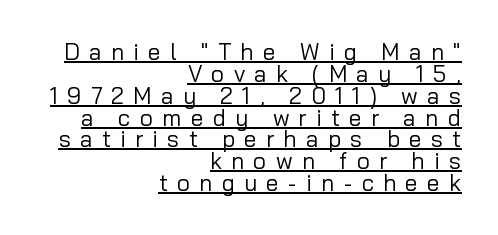
Q: Is the text bold? A: No.
Q: Is the text italic (slanted)? A: No, it is upright.
Q: Is the text underlined? A: Yes.
Q: How is the paragraph aligned? A: Right-aligned.
Q: Is the spacing between letters normal or unusually wide? A: Unusually wide.
Q: Is the spacing between lines tight, normal or loose? A: Tight.
